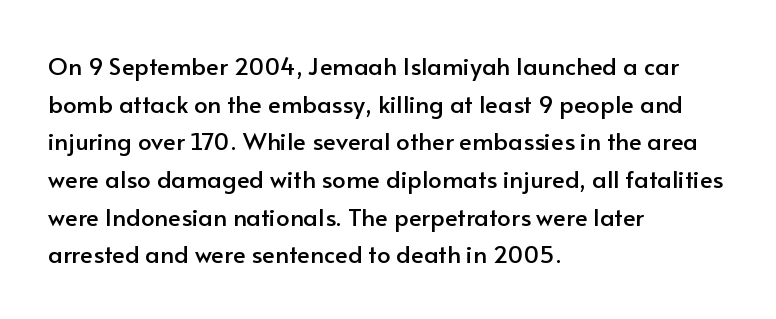
Q: Is the text italic (slanted)? A: No, it is upright.
Q: Is the text underlined? A: No.
Q: How is the paragraph aligned? A: Left-aligned.
Q: Is the spacing between letters normal or unusually wide? A: Normal.
Q: Is the spacing between lines tight, normal or loose? A: Normal.
